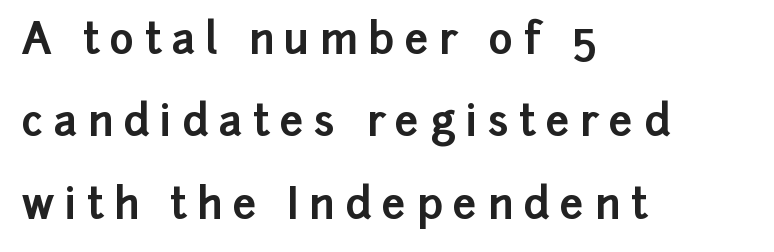
The image shows 42 px bold sans-serif type, upright; set left-aligned, loose line spacing (1.96x), unusually wide letter spacing (+0.24 em), not underlined; low stroke contrast and a medium x-height.
